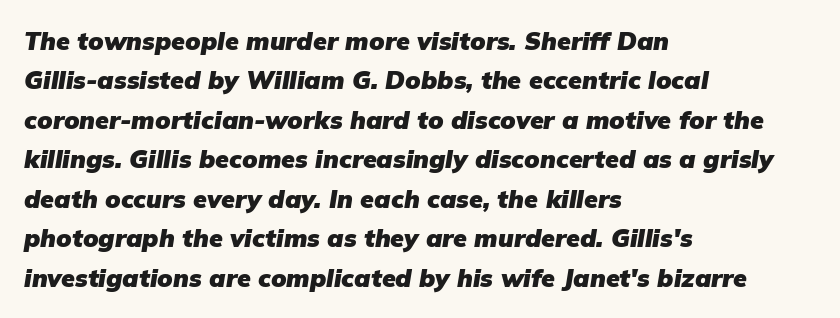
The image shows 25 px bold type, italic (leaning right); set left-aligned, normal line spacing (1.58x), normal letter spacing, not underlined.
